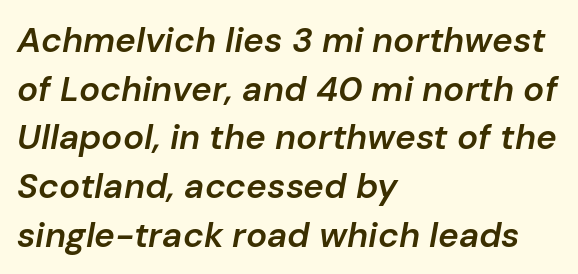
Q: Is the text bold? A: Semi-bold.
Q: Is the text italic (slanted)? A: Yes, it leans right by about 10 degrees.
Q: Is the text underlined? A: No.
Q: How is the paragraph aligned? A: Left-aligned.
Q: Is the spacing between letters normal or unusually wide? A: Normal.
Q: Is the spacing between lines tight, normal or loose? A: Normal.
Q: Width (condensed, normal, or wide)? A: Normal.
Q: Stroke contrast? A: Low.
Q: x-height? A: Medium.
Q: Monospaced? A: No.
